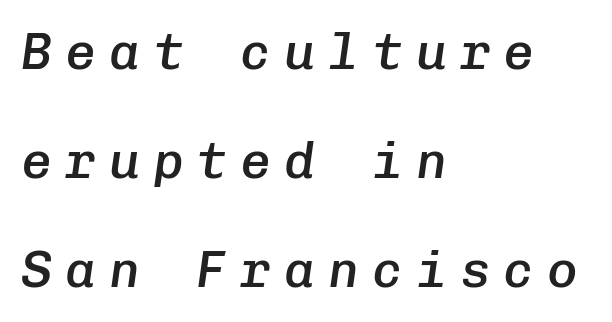
The image shows 51 px semibold type, italic (leaning right), monospaced; set left-aligned, loose line spacing (2.14x), unusually wide letter spacing (+0.26 em), not underlined; low stroke contrast and a medium x-height.
